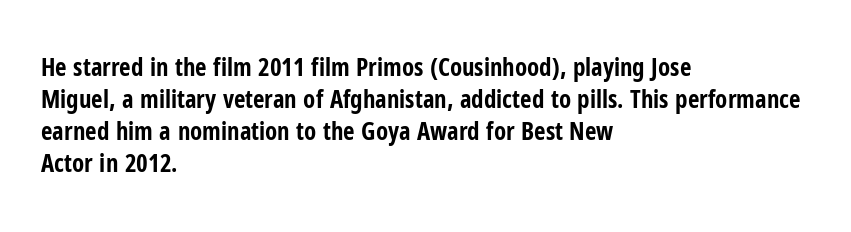
The typesetter chose a ragged-right arrangement here. The line texture is even and compact thanks to regular tracking. Summary of weight: heavy, a full bold. Vertically, the passage feels balanced, rows spaced as you'd expect. In terms of posture, this sample is upright.
